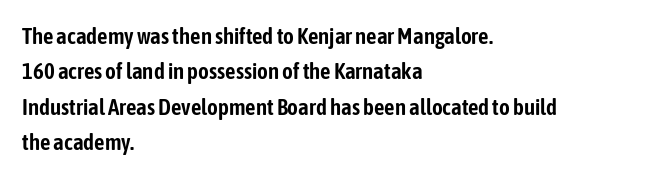
The image shows 23 px text type, upright; set left-aligned, normal line spacing (1.54x), normal letter spacing, not underlined.
